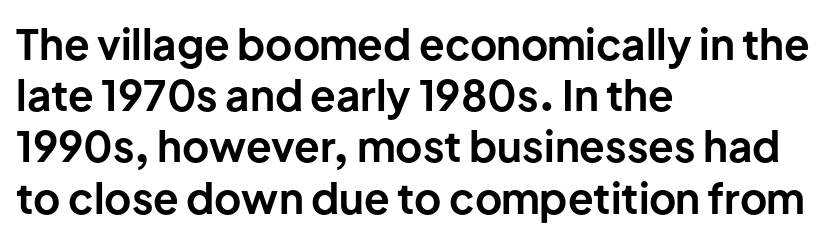
The image shows 42 px bold sans-serif type, upright; set left-aligned, line spacing 1.22x, normal letter spacing, not underlined; low stroke contrast and a medium x-height.
